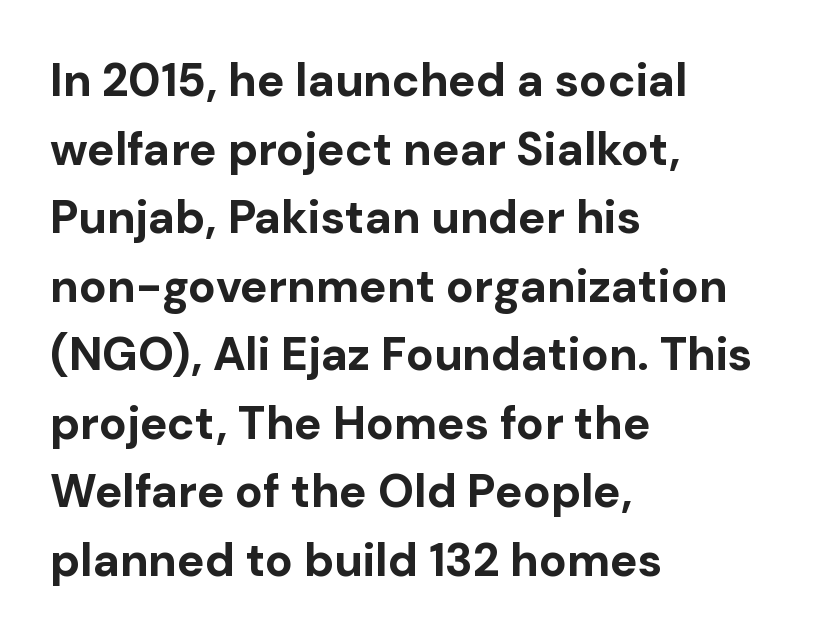
Rendered with straight, roman letterforms. Descenders hang freely into open space. Whoever set this chose a conventional vertical rhythm. On the weight axis this lands at bold, roughly 700. The text block is weighted toward the left margin, trailing off unevenly rightward. Varying glyph widths throughout — classic text-font behaviour.
